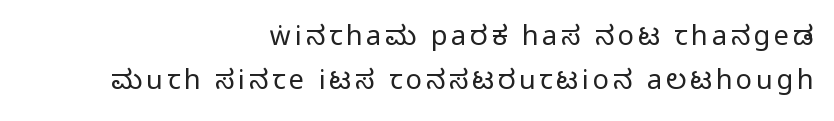
Nothing heavy about these letters — not bold at all. If you measured baseline to baseline, you'd find a middling distance. Right-aligned paragraph, ragged on the left. Honestly, there is no underline to notice here at all.
